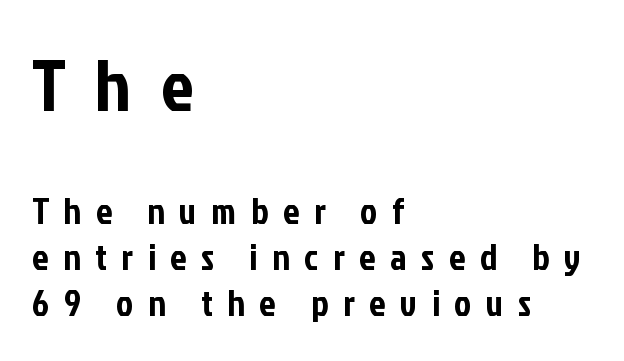
Q: Is the text italic (slanted)? A: No, it is upright.
Q: Is the typeface a serif or a sans-serif typeface? A: Sans-serif.
Q: Is the text underlined? A: No.
Q: How is the paragraph aligned? A: Left-aligned.
Q: Is the spacing between letters normal or unusually wide? A: Unusually wide.
Q: Is the spacing between lines tight, normal or loose? A: Normal.
Q: Which block of text is set in a larger size, the first (top) or the second (bottom)? A: The first (top) one.
Q: Width (condensed, normal, or wide)? A: Condensed.
Q: Stroke contrast? A: Low.
Q: x-height? A: Medium.
Q: Monospaced? A: No.
